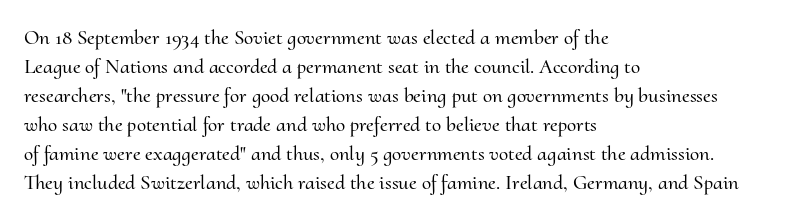
The image shows 21 px text type, upright; set left-aligned, normal line spacing (1.38x), normal letter spacing, not underlined.
